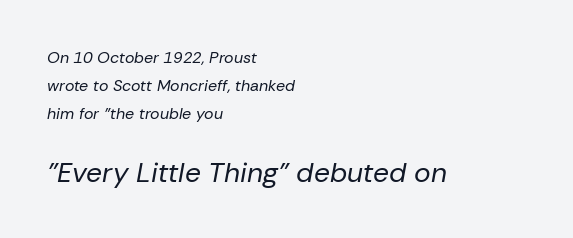
{"italic": "yes", "lean": "right", "slant_degrees": 10, "bold": "no", "weight": "regular", "width": "normal", "stroke_contrast": "low", "x_height": "medium", "monospaced": "no", "underline": "no", "align": "left", "line_spacing_ratio": 1.76, "letter_spacing": "normal", "letter_spacing_em": 0.0, "larger_block": "second", "size_ratio": 1.75, "glyph_px": 28}
